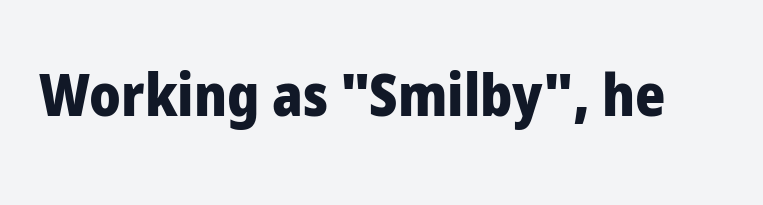
Q: Is the text bold? A: Yes.
Q: Is the text italic (slanted)? A: No, it is upright.
Q: Is the typeface a serif or a sans-serif typeface? A: Sans-serif.
Q: Is the text underlined? A: No.
Q: Is the spacing between letters normal or unusually wide? A: Normal.
Q: Width (condensed, normal, or wide)? A: Normal.
Q: Stroke contrast? A: Low.
Q: x-height? A: Medium.
Q: Monospaced? A: No.
